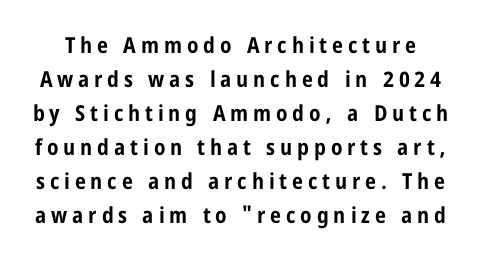
The image shows 22 px bold type, upright; set normal line spacing (1.55x), unusually wide letter spacing (+0.22 em), not underlined.
